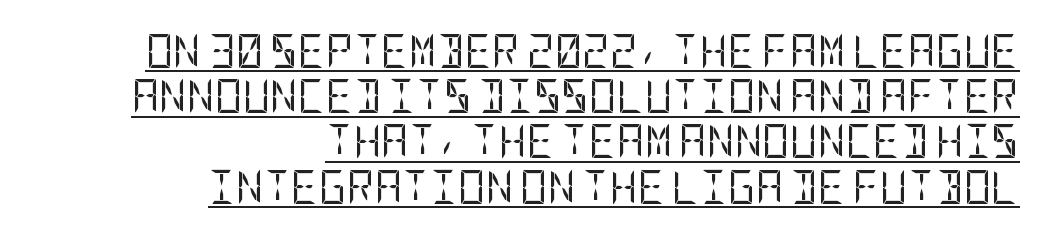
Descenders here cross a horizontal rule under the line. Leftover space on each line is placed entirely before the opening word. Style check: upright. The space between consecutive lines is moderate.
